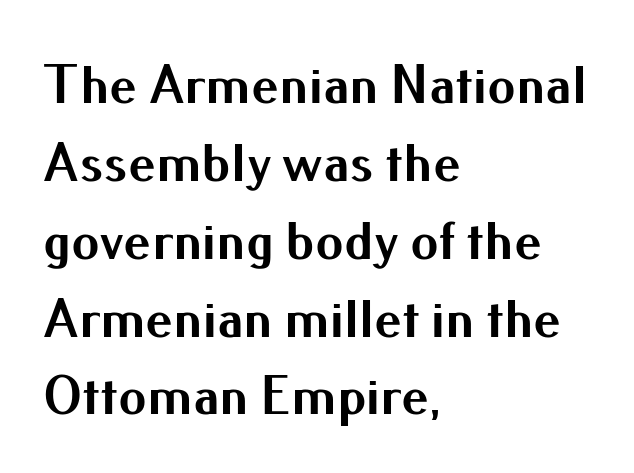
It's the straight-up-and-down kind of type. Type without underlining. This block has exactly the height ordinary leading produces. Note: no serifs on the glyphs. Every row of glyphs begins at an identical x-position on the left. The tracking reads as untouched default to a designer's eye.
